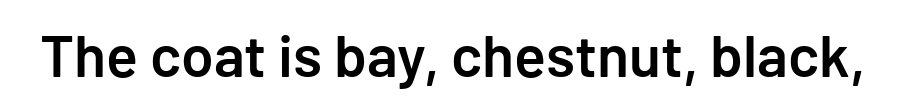
Q: Is the text bold? A: Semi-bold.
Q: Is the text italic (slanted)? A: No, it is upright.
Q: Is the typeface a serif or a sans-serif typeface? A: Sans-serif.
Q: Is the text underlined? A: No.
Q: Is the spacing between letters normal or unusually wide? A: Normal.
Q: Width (condensed, normal, or wide)? A: Normal.
Q: Stroke contrast? A: Low.
Q: x-height? A: Medium.
